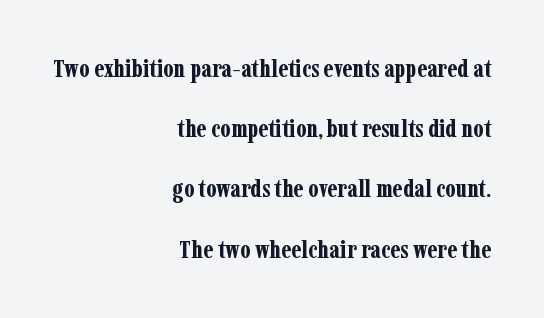
The compositor pushed each line to the right boundary. If you measured baseline to baseline, you'd find a long distance. These lines keep a tight, regular rhythm from letter to letter. The sample has been set heavy, in full bold.
